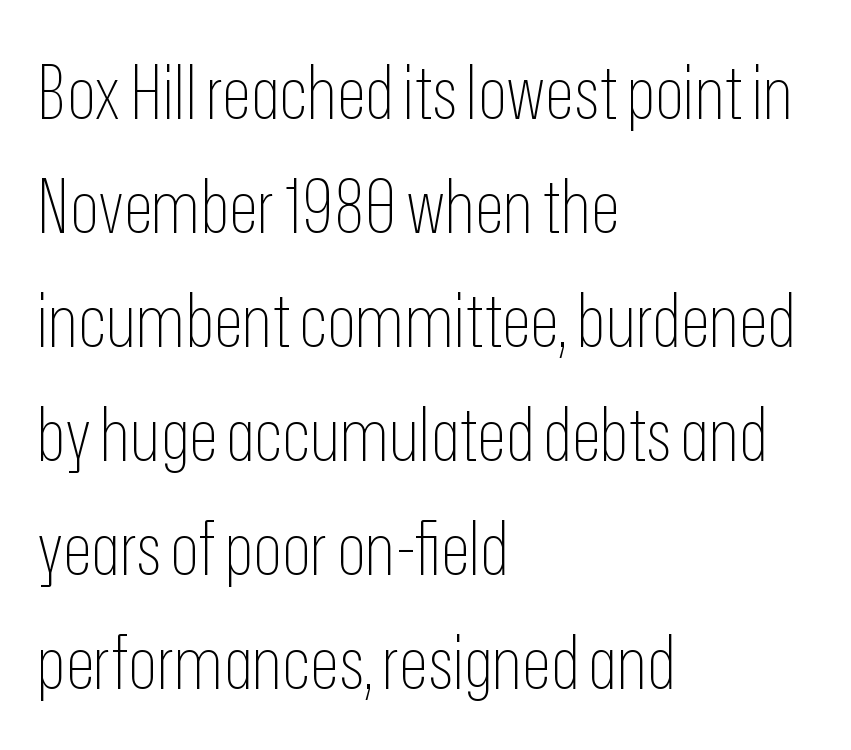
The face used here is proportionally spaced, like ordinary book or web type. Reading down the column, the eye jumps a familiar distance to each next line. The specimen omits any rule beneath the text block's lines. In terms of letterspacing, this is plain default setting. This rendering uses left alignment, leaving the right contour irregular. Stroke mass is kept to a normal reading level or below.
